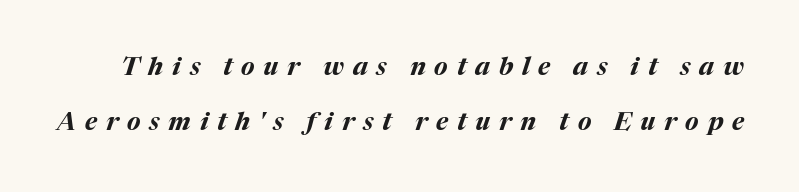
{"italic": "yes", "lean": "right", "slant_degrees": 17, "bold": "yes", "underline": "no", "line_spacing": "loose", "line_spacing_ratio": 2.21, "letter_spacing": "wide", "letter_spacing_em": 0.35, "glyph_px": 25}
